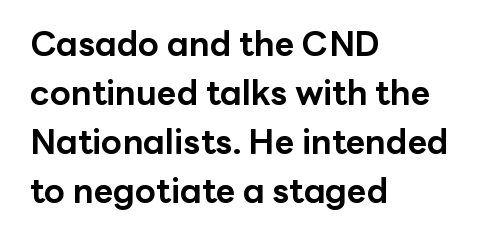
Q: Is the text bold? A: Yes.
Q: Is the text italic (slanted)? A: No, it is upright.
Q: Is the typeface a serif or a sans-serif typeface? A: Sans-serif.
Q: Is the text underlined? A: No.
Q: How is the paragraph aligned? A: Left-aligned.
Q: Is the spacing between letters normal or unusually wide? A: Normal.
Q: Is the spacing between lines tight, normal or loose? A: Normal.
Q: Width (condensed, normal, or wide)? A: Normal.
Q: Stroke contrast? A: Low.
Q: x-height? A: Medium.
Q: Monospaced? A: No.
